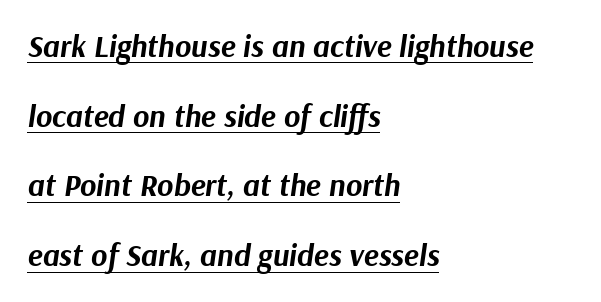
You could fit nearly another row in the gap between these rows. Like a heading marked for emphasis, these lines bear an underscore. On the weight axis this lands at bold, roughly 700. The letterforms sit shoulder to shoulder at normal distance.
